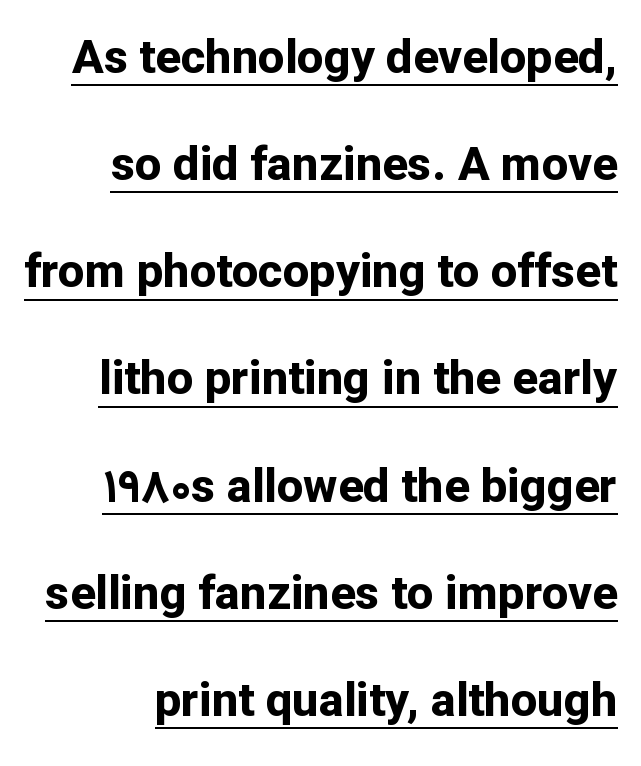
{"serif": "no", "italic": "no", "bold": "yes", "weight": "bold", "width": "normal", "stroke_contrast": "low", "x_height": "medium", "monospaced": "no", "underline": "yes", "line_spacing": "loose", "line_spacing_ratio": 2.28, "letter_spacing": "normal", "letter_spacing_em": 0.0, "glyph_px": 47}
